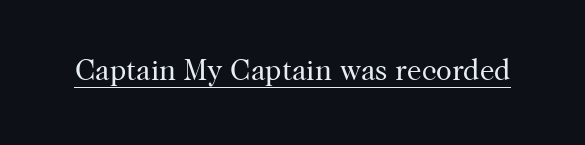
{"serif": "yes", "italic": "no", "bold": "no", "weight": "regular", "width": "normal", "stroke_contrast": "high", "x_height": "medium", "monospaced": "no", "underline": "yes", "letter_spacing": "normal", "letter_spacing_em": 0.0, "glyph_px": 29}
